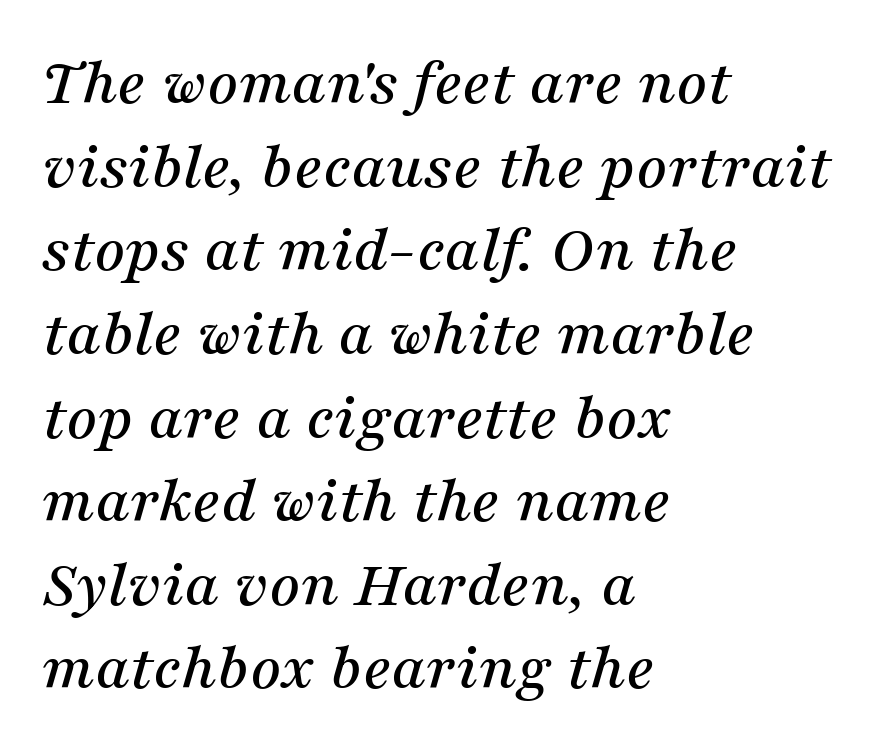
The image shows 68 px serif type, italic (leaning right); set left-aligned, line spacing 1.23x, normal letter spacing, not underlined; medium stroke contrast and a medium x-height.
